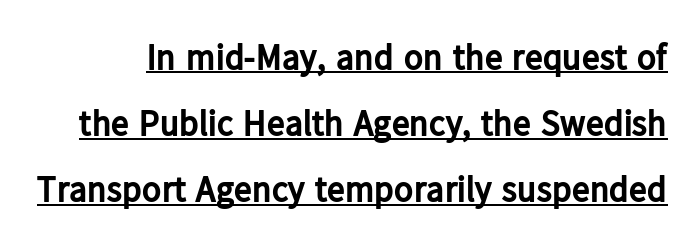
The image shows 36 px bold sans-serif type, upright; set line spacing 1.84x, normal letter spacing, underlined; low stroke contrast and a medium x-height.
